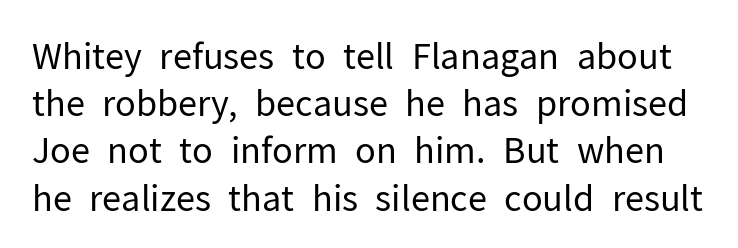
Spacing verdict: proportional, widths tailored to each character. The leading is moderate, giving the passage an even texture. Rendered with straight, roman letterforms. The glyphs are unaccompanied by any horizontal stroke below them.
